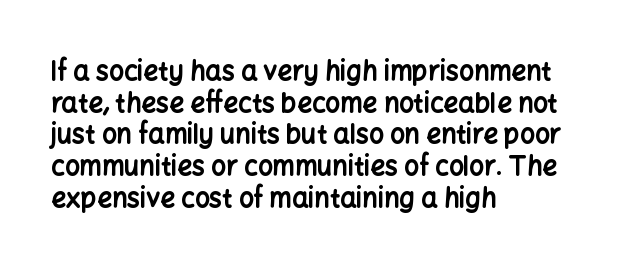
Q: Is the text bold? A: Yes.
Q: Is the text italic (slanted)? A: No, it is upright.
Q: Is the text underlined? A: No.
Q: How is the paragraph aligned? A: Left-aligned.
Q: Is the spacing between letters normal or unusually wide? A: Normal.
